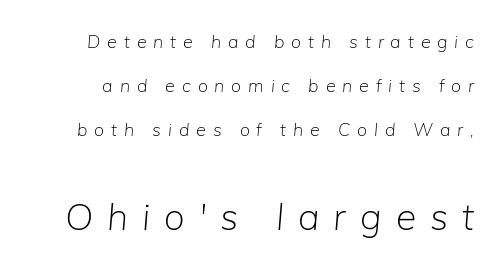
{"italic": "yes", "lean": "right", "slant_degrees": 5, "bold": "no", "weight": "light", "width": "normal", "stroke_contrast": "low", "x_height": "medium", "monospaced": "no", "underline": "no", "line_spacing": "loose", "line_spacing_ratio": 2.44, "letter_spacing": "wide", "letter_spacing_em": 0.38, "larger_block": "second", "size_ratio": 2.06, "glyph_px": 37}
